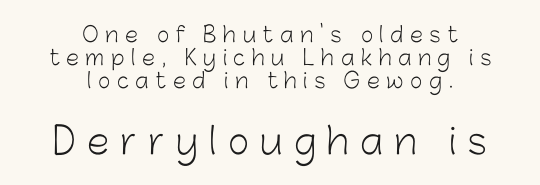
The image shows 36 px light sans-serif type, upright; set centered, tight line spacing (1.09x), unusually wide letter spacing (+0.32 em), not underlined; the second (bottom) block is 1.71x larger; low stroke contrast and a medium x-height.
